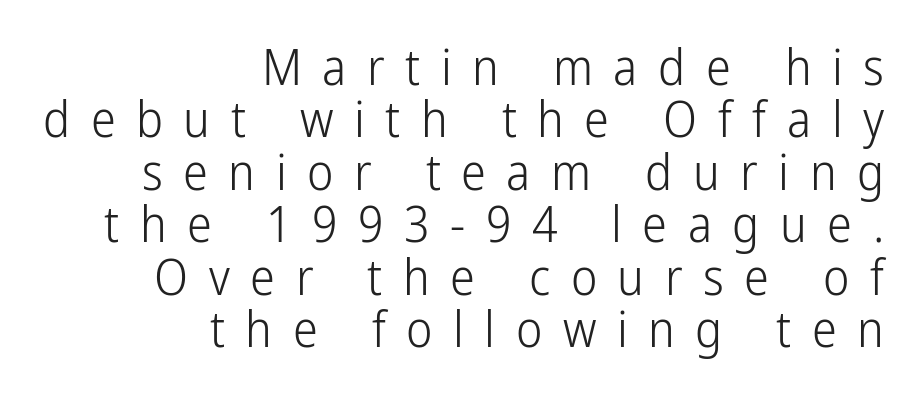
The image shows 50 px light, condensed sans-serif type, upright; set right-aligned, tight line spacing (1.05x), unusually wide letter spacing (+0.41 em), not underlined; low stroke contrast and a medium x-height.
